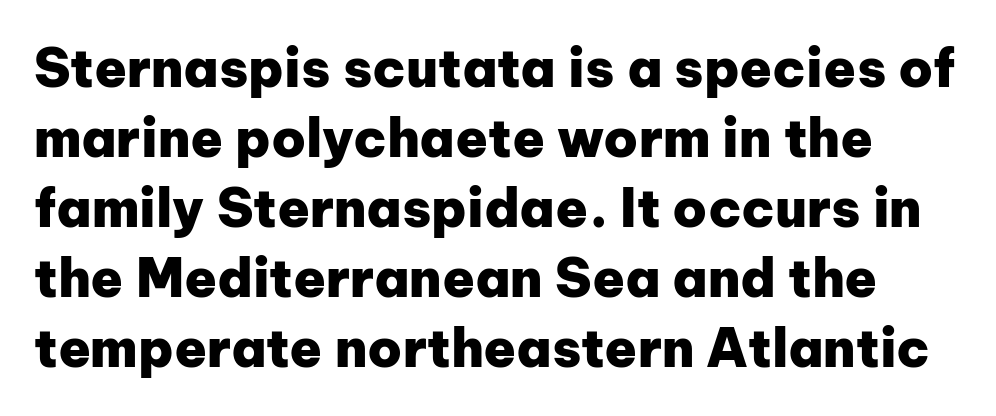
Q: Is the text bold? A: Yes.
Q: Is the text italic (slanted)? A: No, it is upright.
Q: Is the typeface a serif or a sans-serif typeface? A: Sans-serif.
Q: Is the text underlined? A: No.
Q: Is the spacing between letters normal or unusually wide? A: Normal.
Q: Is the spacing between lines tight, normal or loose? A: Normal.
Q: Width (condensed, normal, or wide)? A: Normal.
Q: Stroke contrast? A: Low.
Q: x-height? A: Medium.
Q: Monospaced? A: No.
